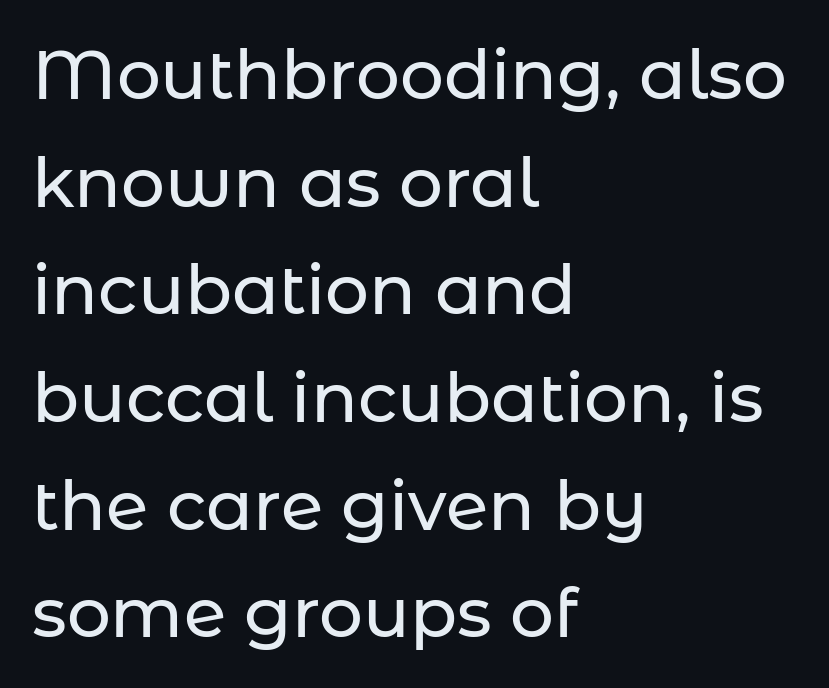
Q: Is the text italic (slanted)? A: No, it is upright.
Q: Is the typeface a serif or a sans-serif typeface? A: Sans-serif.
Q: Is the text underlined? A: No.
Q: How is the paragraph aligned? A: Left-aligned.
Q: Is the spacing between letters normal or unusually wide? A: Normal.
Q: Is the spacing between lines tight, normal or loose? A: Normal.
Q: Width (condensed, normal, or wide)? A: Normal.
Q: Stroke contrast? A: Low.
Q: x-height? A: Medium.
Q: Monospaced? A: No.
